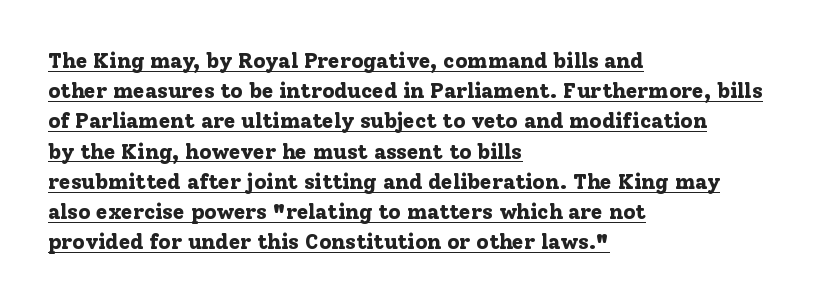
The image shows 21 px bold type, upright; set left-aligned, normal line spacing (1.44x), normal letter spacing, underlined.
